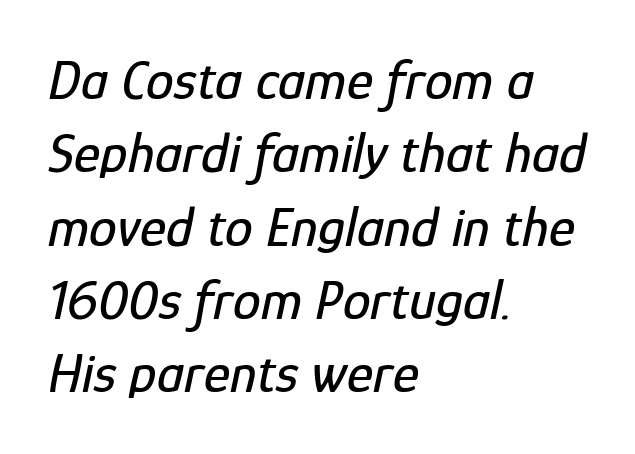
Vertical spacing — default. Letter spacing: default. The text carries the slant typical of an italic or oblique font. Plain, unruled lines of type. Spacing verdict: proportional, widths tailored to each character. If you drew a ruler down the left edge, every line would touch it.
